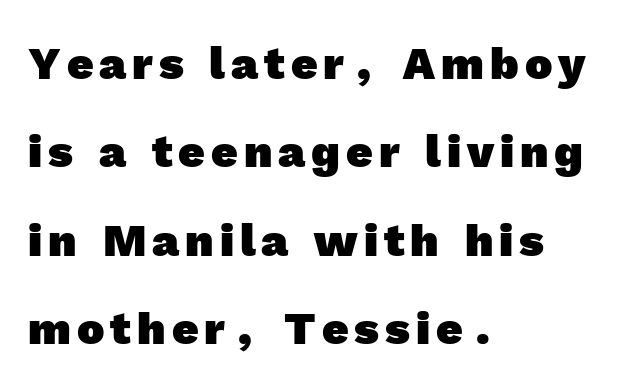
Note the varied advance widths — an 'i' is clearly narrower than an 'm'. What weight is shown? A full bold with thick strokes. You could fit nearly another row in the gap between these rows. The compositor pushed each line to the left boundary. Nope, no serifs anywhere on these letters.
